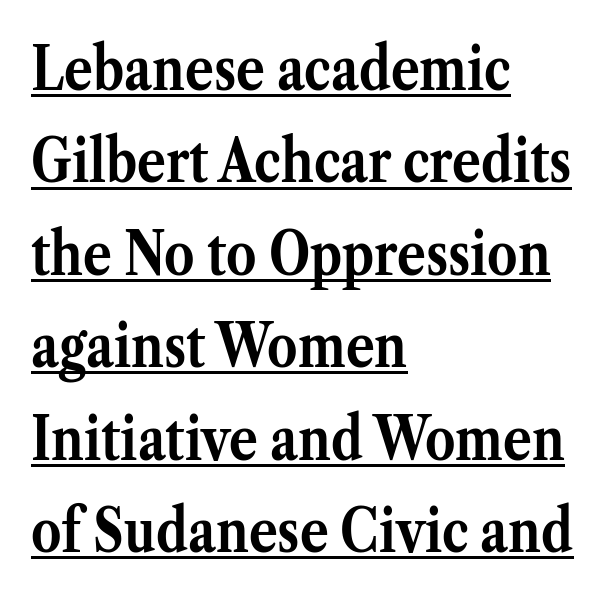
{"serif": "yes", "italic": "no", "bold": "yes", "weight": "semibold", "width": "normal", "stroke_contrast": "medium", "x_height": "medium", "monospaced": "no", "underline": "yes", "align": "left", "line_spacing": "normal", "line_spacing_ratio": 1.54, "letter_spacing": "normal", "letter_spacing_em": 0.0, "glyph_px": 60}
